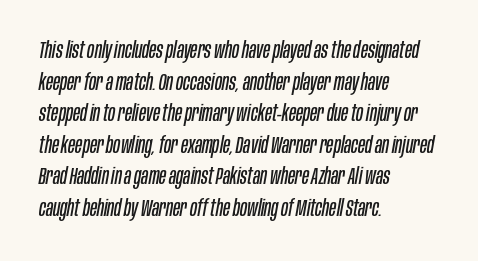
The type is set solid horizontally, with unmodified tracking. These glyphs show unthickened strokes, regular width or finer. Anything drawn beneath the words? Only blank space. Successive baselines arrive at the customary interval. The lines in this sample share a left origin and differ only in where they stop. This sample uses an oblique cut, with every glyph tilted off the vertical.
